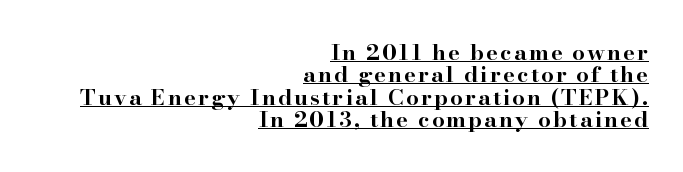
{"italic": "no", "bold": "yes", "underline": "yes", "align": "right", "line_spacing": "tight", "line_spacing_ratio": 1.02, "glyph_px": 22}
